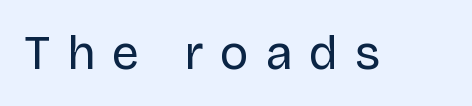
The image shows 48 px regular-weight sans-serif type, upright; set unusually wide letter spacing (+0.35 em), not underlined; low stroke contrast and a large x-height.
